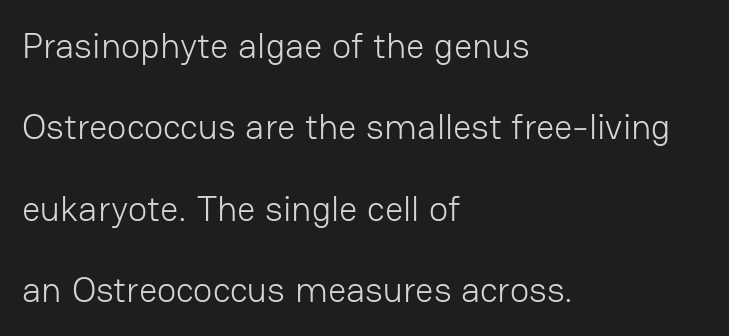
The image shows 36 px light sans-serif type, upright; set left-aligned, loose line spacing (2.26x), normal letter spacing, not underlined; low stroke contrast and a medium x-height.
